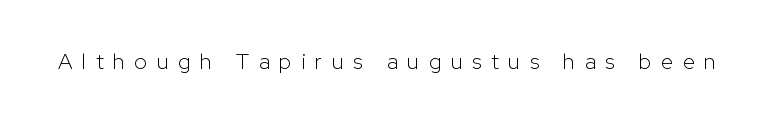
Q: Is the text bold? A: No.
Q: Is the text italic (slanted)? A: No, it is upright.
Q: Is the text underlined? A: No.
Q: Is the spacing between letters normal or unusually wide? A: Unusually wide.
